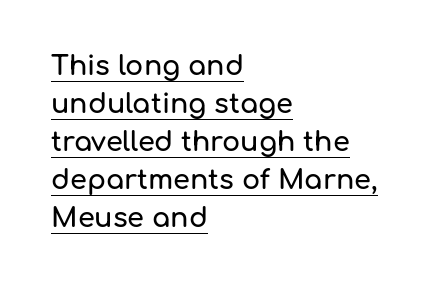
Q: Is the text italic (slanted)? A: No, it is upright.
Q: Is the text underlined? A: Yes.
Q: How is the paragraph aligned? A: Left-aligned.
Q: Is the spacing between letters normal or unusually wide? A: Normal.
Q: Is the spacing between lines tight, normal or loose? A: Normal.
